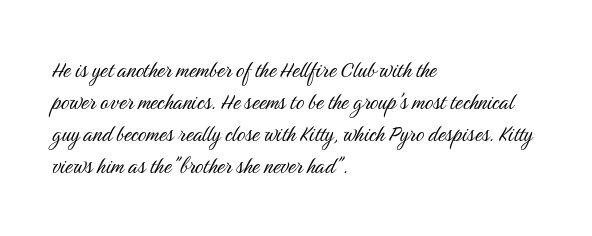
The image shows 26 px text type; set left-aligned, line spacing 1.23x, normal letter spacing, not underlined.
